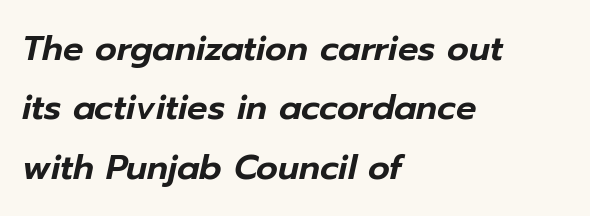
{"italic": "yes", "lean": "right", "slant_degrees": 12, "width": "normal", "stroke_contrast": "low", "x_height": "medium", "monospaced": "no", "underline": "no", "align": "left", "line_spacing_ratio": 1.75, "letter_spacing": "normal", "letter_spacing_em": 0.0, "glyph_px": 34}
